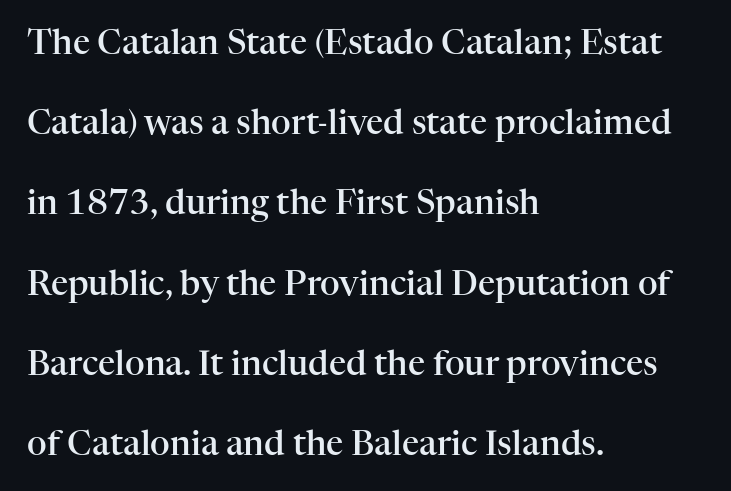
This sample has the flowing, uneven cadence of proportional lettering. You could fit nearly another row in the gap between these rows. Notice how the passage keeps a crisp vertical edge on the left only. Vertical strokes here are truly vertical. The characters display serif detailing at their extremities.
